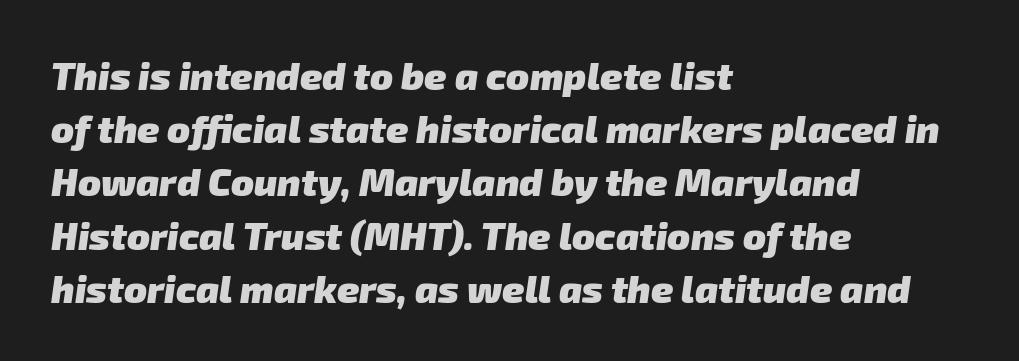
Q: Is the text bold? A: Yes.
Q: Is the typeface a serif or a sans-serif typeface? A: Sans-serif.
Q: Is the text underlined? A: No.
Q: How is the paragraph aligned? A: Left-aligned.
Q: Is the spacing between letters normal or unusually wide? A: Normal.
Q: Is the spacing between lines tight, normal or loose? A: Normal.
Q: Width (condensed, normal, or wide)? A: Normal.
Q: Stroke contrast? A: Low.
Q: x-height? A: Medium.
Q: Monospaced? A: No.
